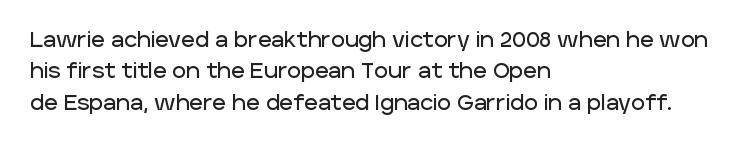
The compositor pushed each line to the left boundary. The designer left line spacing at the default. The rendering keeps characters at their native spacing. No italicization has been applied; the sample stays upright. Clear beneath every line of the passage.
